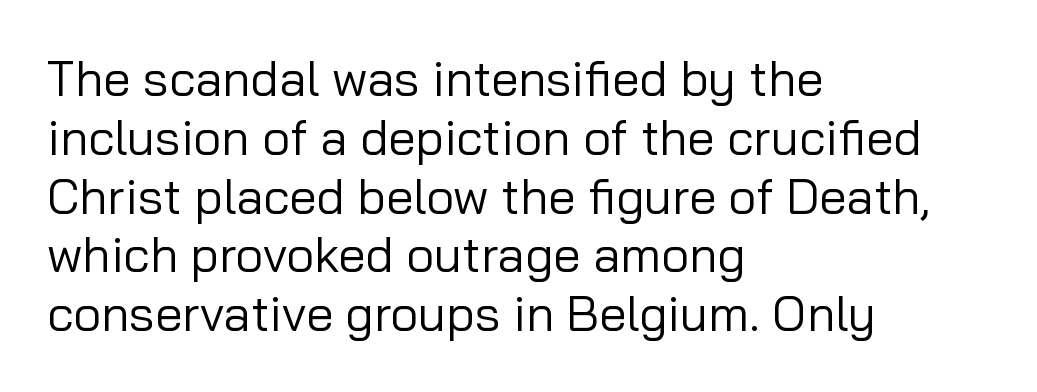
{"serif": "no", "italic": "no", "bold": "no", "weight": "regular", "width": "normal", "stroke_contrast": "low", "x_height": "medium", "monospaced": "no", "underline": "no", "align": "left", "line_spacing_ratio": 1.2, "letter_spacing": "normal", "letter_spacing_em": 0.0, "glyph_px": 49}
